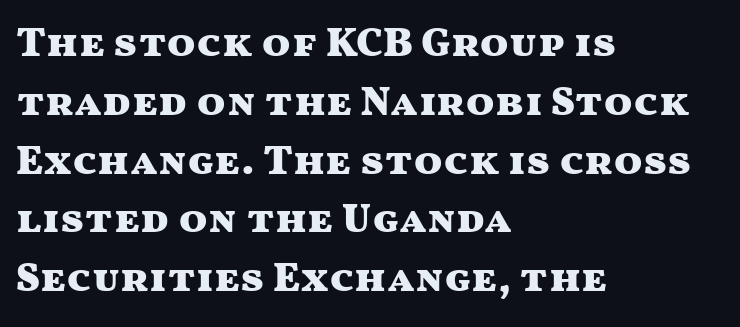
{"serif": "no", "italic": "no", "bold": "yes", "weight": "heavy", "width": "wide", "stroke_contrast": "medium", "x_height": "medium", "monospaced": "no", "underline": "no", "align": "left", "line_spacing": "normal", "line_spacing_ratio": 1.4, "letter_spacing": "normal", "letter_spacing_em": 0.0, "glyph_px": 42}
